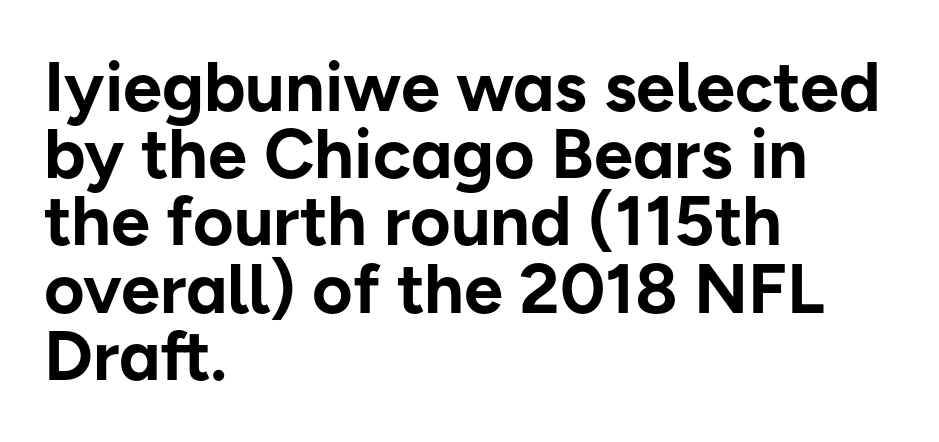
Q: Is the text bold? A: Yes.
Q: Is the text italic (slanted)? A: No, it is upright.
Q: Is the typeface a serif or a sans-serif typeface? A: Sans-serif.
Q: Is the text underlined? A: No.
Q: How is the paragraph aligned? A: Left-aligned.
Q: Is the spacing between letters normal or unusually wide? A: Normal.
Q: Is the spacing between lines tight, normal or loose? A: Tight.
Q: Width (condensed, normal, or wide)? A: Normal.
Q: Stroke contrast? A: Low.
Q: x-height? A: Medium.
Q: Monospaced? A: No.
